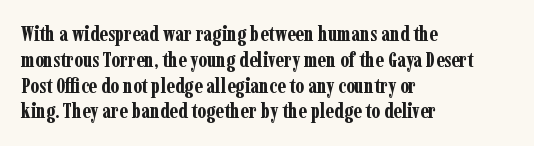
{"italic": "no", "bold": "yes", "underline": "no", "align": "left", "line_spacing_ratio": 1.23, "letter_spacing": "normal", "letter_spacing_em": 0.0, "glyph_px": 21}
